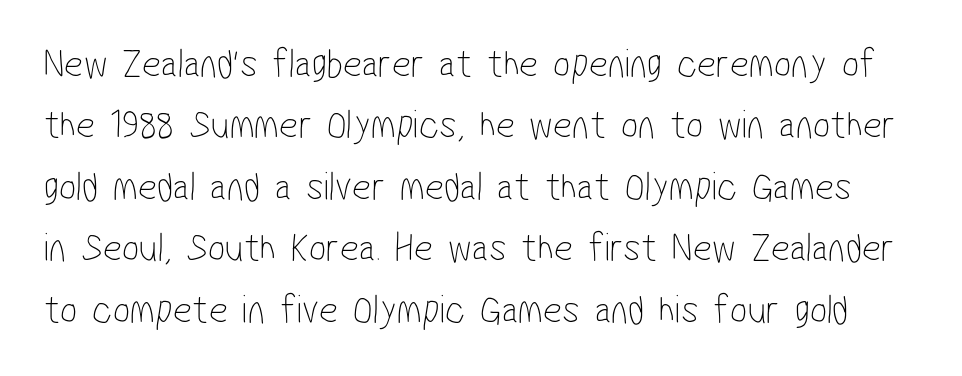
{"serif": "no", "bold": "no", "weight": "thin", "width": "condensed", "stroke_contrast": "low", "x_height": "medium", "monospaced": "no", "underline": "no", "line_spacing": "normal", "line_spacing_ratio": 1.5, "letter_spacing": "normal", "letter_spacing_em": 0.0, "glyph_px": 41}
